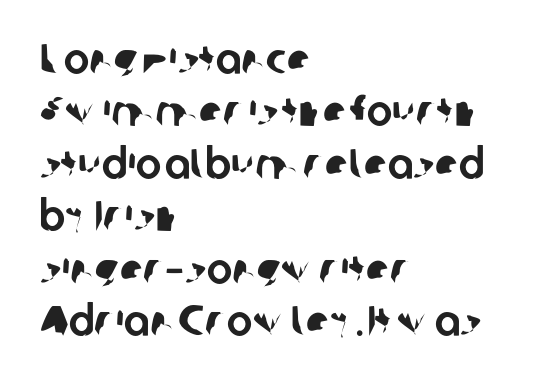
Q: Is the typeface a serif or a sans-serif typeface? A: Sans-serif.
Q: Is the text underlined? A: No.
Q: How is the paragraph aligned? A: Left-aligned.
Q: Is the spacing between letters normal or unusually wide? A: Normal.
Q: Width (condensed, normal, or wide)? A: Normal.
Q: Stroke contrast? A: Low.
Q: x-height? A: Medium.
Q: Monospaced? A: No.
